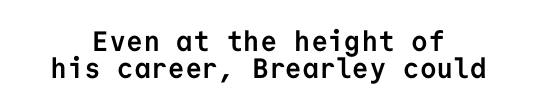
The paragraph shown floats in the horizontal middle. Heavy-handed strokes throughout: this text is bold. Notice how the stems are strictly vertical — no italics here. Glyph-to-glyph distance matches everyday printed text.
